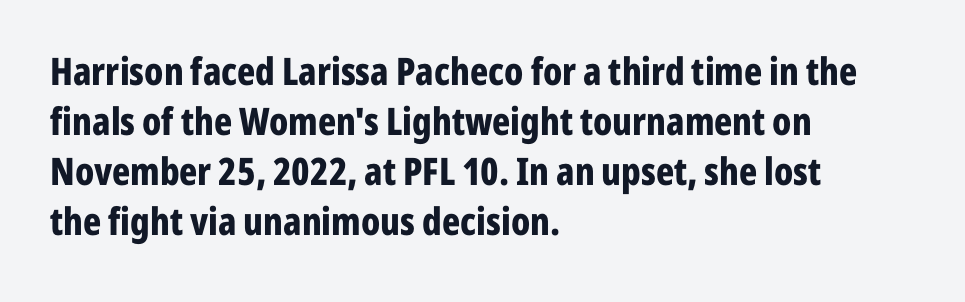
The image shows 38 px bold, condensed sans-serif type, upright; set left-aligned, normal line spacing (1.32x), normal letter spacing, not underlined; low stroke contrast and a medium x-height.
